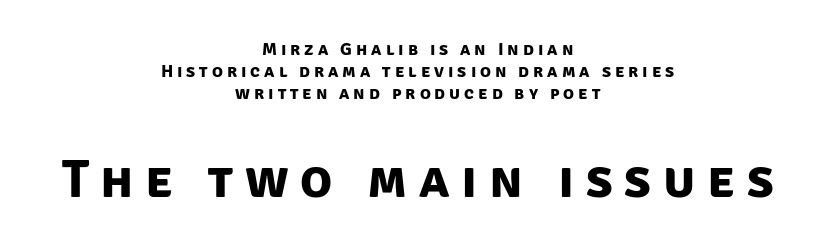
{"serif": "no", "bold": "yes", "weight": "bold", "width": "normal", "stroke_contrast": "low", "x_height": "large", "monospaced": "no", "underline": "no", "align": "center", "line_spacing_ratio": 1.23, "letter_spacing": "wide", "letter_spacing_em": 0.22, "larger_block": "second", "size_ratio": 2.94, "glyph_px": 53}
